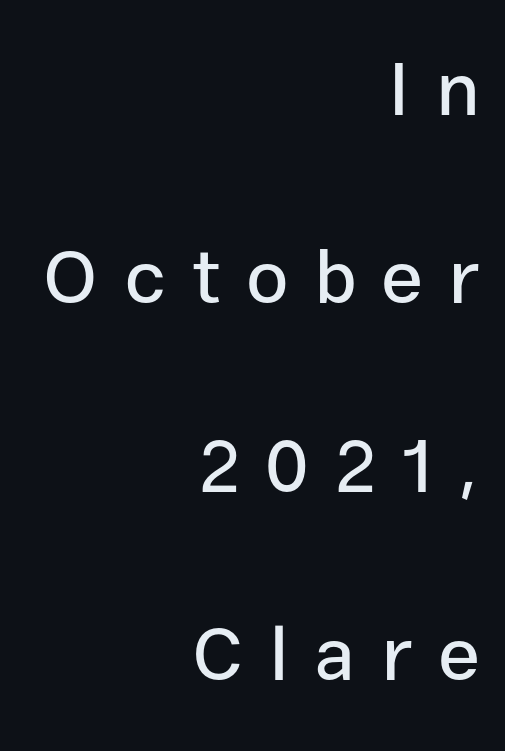
{"serif": "no", "italic": "no", "width": "normal", "stroke_contrast": "low", "x_height": "medium", "monospaced": "no", "underline": "no", "align": "right", "line_spacing": "loose", "line_spacing_ratio": 2.48, "letter_spacing": "wide", "letter_spacing_em": 0.33, "glyph_px": 76}
